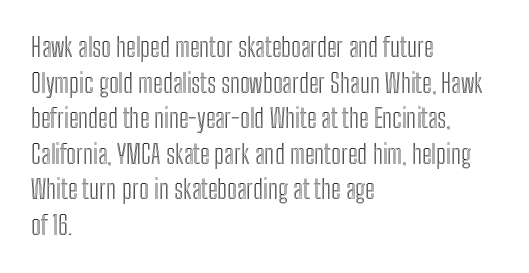
{"italic": "no", "underline": "no", "align": "left", "line_spacing": "normal", "line_spacing_ratio": 1.37, "letter_spacing": "normal", "letter_spacing_em": 0.0, "glyph_px": 26}
